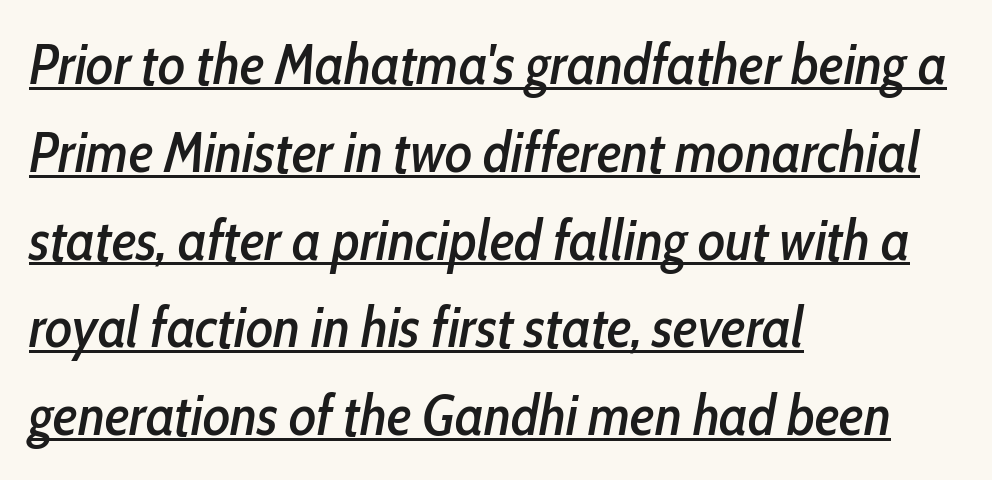
Q: Is the text italic (slanted)? A: Yes, it leans right by about 10 degrees.
Q: Is the text underlined? A: Yes.
Q: How is the paragraph aligned? A: Left-aligned.
Q: Is the spacing between letters normal or unusually wide? A: Normal.
Q: Is the spacing between lines tight, normal or loose? A: Normal.
Q: Width (condensed, normal, or wide)? A: Condensed.
Q: Stroke contrast? A: Low.
Q: x-height? A: Medium.
Q: Monospaced? A: No.
